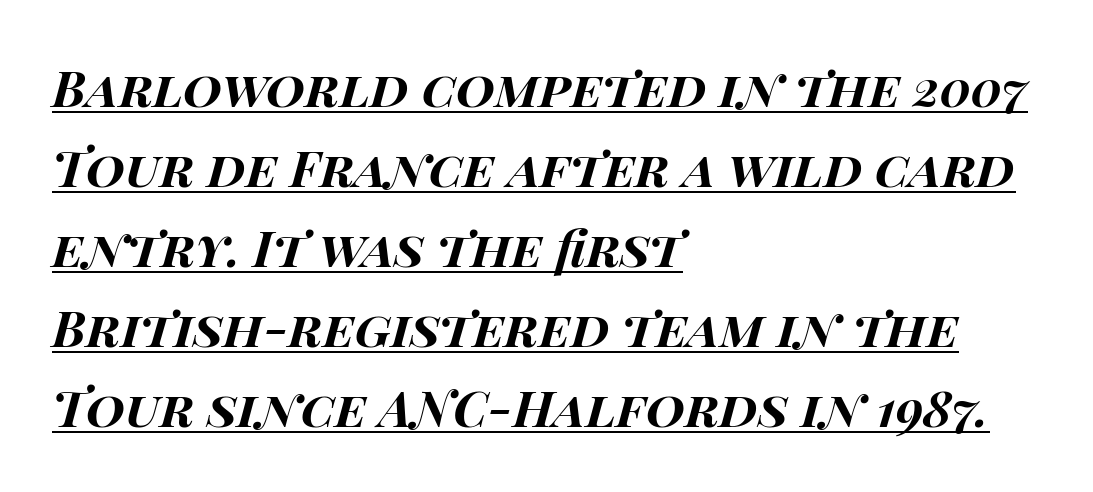
Q: Is the text bold? A: Yes.
Q: Is the text italic (slanted)? A: Yes, it leans right by about 14 degrees.
Q: Is the text underlined? A: Yes.
Q: How is the paragraph aligned? A: Left-aligned.
Q: Is the spacing between letters normal or unusually wide? A: Normal.
Q: Is the spacing between lines tight, normal or loose? A: Normal.
Q: Width (condensed, normal, or wide)? A: Wide.
Q: Stroke contrast? A: High.
Q: x-height? A: Large.
Q: Monospaced? A: No.
